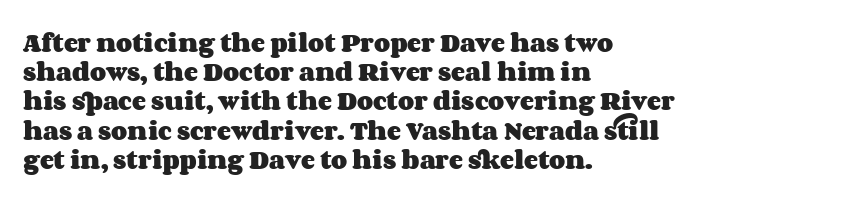
{"italic": "no", "bold": "yes", "underline": "no", "align": "left", "line_spacing": "normal", "line_spacing_ratio": 1.39, "letter_spacing": "normal", "letter_spacing_em": 0.0, "glyph_px": 21}
